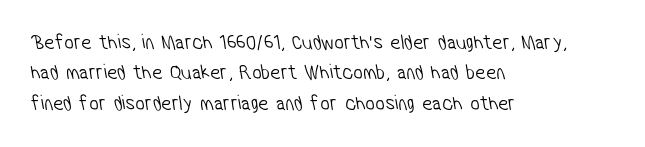
In terms of leading, this rendering sits right in the middle. The gaps between neighbouring characters are ordinary and unremarkable. Does the copy run flush right? No — it runs flush left. Anything drawn beneath the words? Only blank space. A light-to-regular cut is what we see here.
